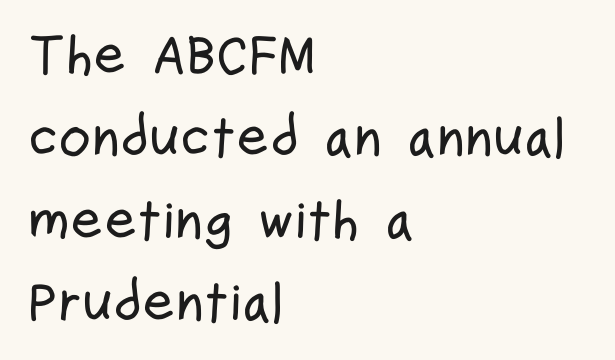
Q: Is the text italic (slanted)? A: No, it is upright.
Q: Is the typeface a serif or a sans-serif typeface? A: Sans-serif.
Q: Is the text underlined? A: No.
Q: How is the paragraph aligned? A: Left-aligned.
Q: Is the spacing between letters normal or unusually wide? A: Normal.
Q: Is the spacing between lines tight, normal or loose? A: Normal.
Q: Width (condensed, normal, or wide)? A: Condensed.
Q: Stroke contrast? A: Low.
Q: x-height? A: Medium.
Q: Monospaced? A: No.
